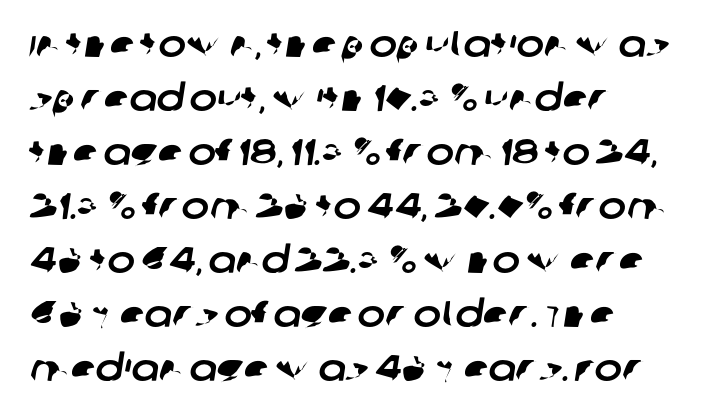
{"serif": "no", "width": "normal", "stroke_contrast": "low", "x_height": "large", "monospaced": "no", "underline": "no", "align": "left", "line_spacing": "normal", "line_spacing_ratio": 1.46, "letter_spacing": "normal", "letter_spacing_em": 0.0, "glyph_px": 37}
